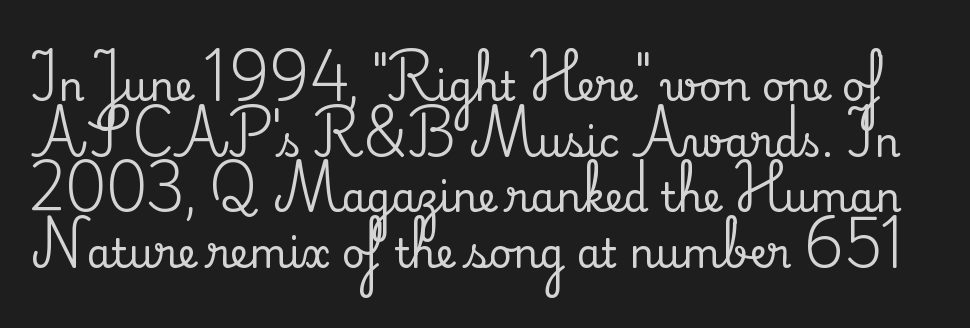
The type is set solid horizontally, with unmodified tracking. Spacing verdict: proportional, widths tailored to each character. Interline gaps are of average width in this sample. The typeface chosen for these lines features serifs.
